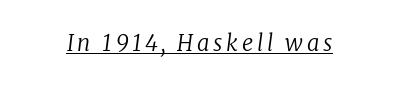
Q: Is the text bold? A: No.
Q: Is the text italic (slanted)? A: Yes, it leans right by about 8 degrees.
Q: Is the text underlined? A: Yes.
